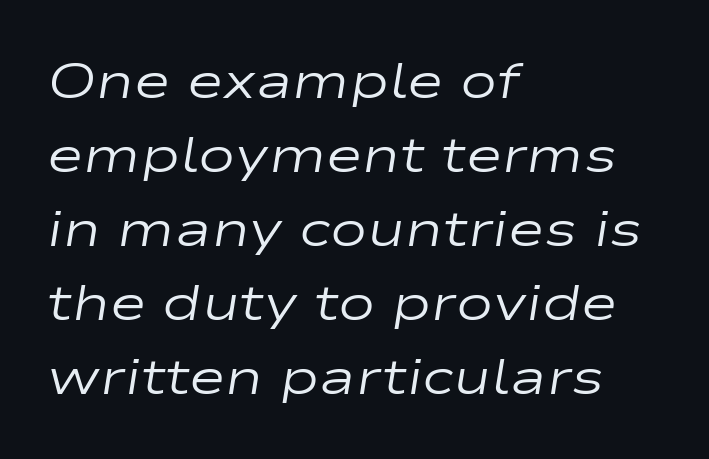
The image shows 50 px regular-weight, wide type, italic (leaning right); set left-aligned, normal line spacing (1.48x), normal letter spacing, not underlined; low stroke contrast and a medium x-height.
